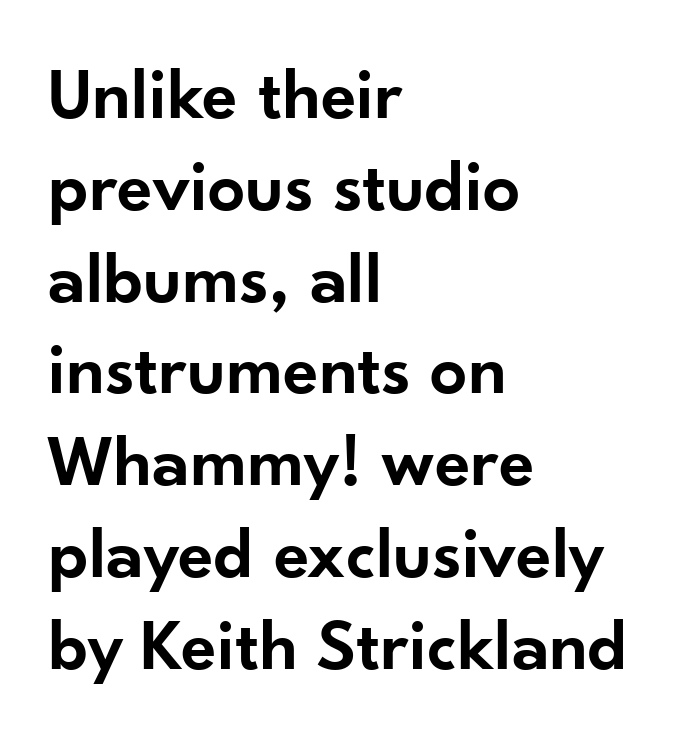
Q: Is the text bold? A: Semi-bold.
Q: Is the text italic (slanted)? A: No, it is upright.
Q: Is the typeface a serif or a sans-serif typeface? A: Sans-serif.
Q: Is the text underlined? A: No.
Q: How is the paragraph aligned? A: Left-aligned.
Q: Is the spacing between letters normal or unusually wide? A: Normal.
Q: Width (condensed, normal, or wide)? A: Normal.
Q: Stroke contrast? A: Low.
Q: x-height? A: Small.
Q: Monospaced? A: No.
